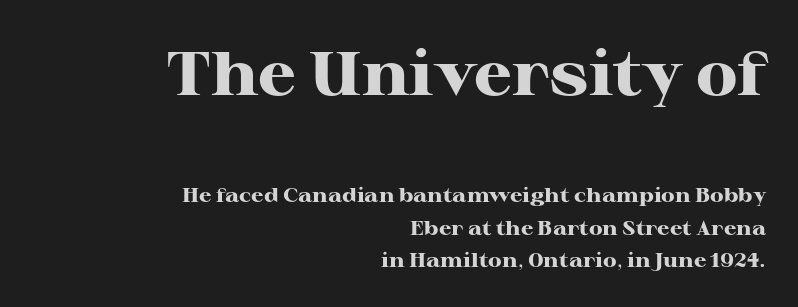
Compared with a flush-left layout, this one pins lines to the opposite, right side. The vertical gap from one line to the next is medium. The rendering uses a bold face; every stroke is thick and dark. The block sitting higher on the canvas is the one with enlarged characters. The letters carry serifs — small finishing strokes at the ends of their stems. The foot of each line stays bare and open.
